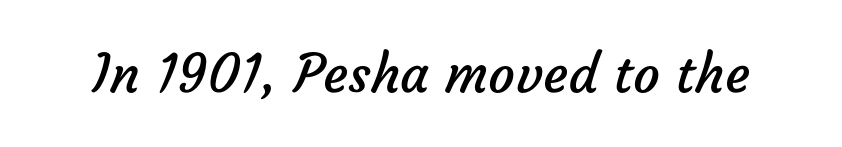
The image shows 53 px regular-weight sans-serif type; set normal letter spacing, not underlined; low stroke contrast and a medium x-height.
